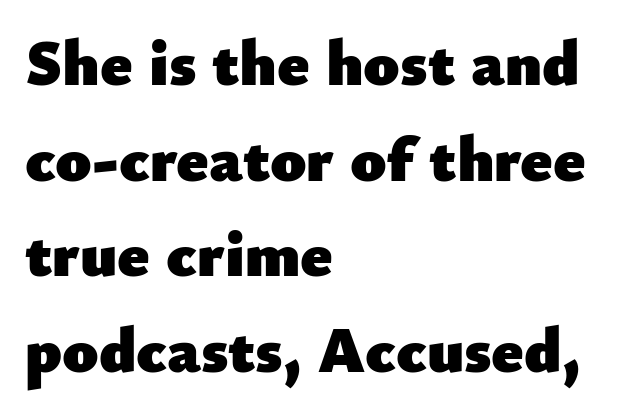
The lines in this sample share a left origin and differ only in where they stop. The lines sit at an ordinary, default distance from one another. Nope, no serifs anywhere on these letters. The passage shown has conventional tracking throughout.
